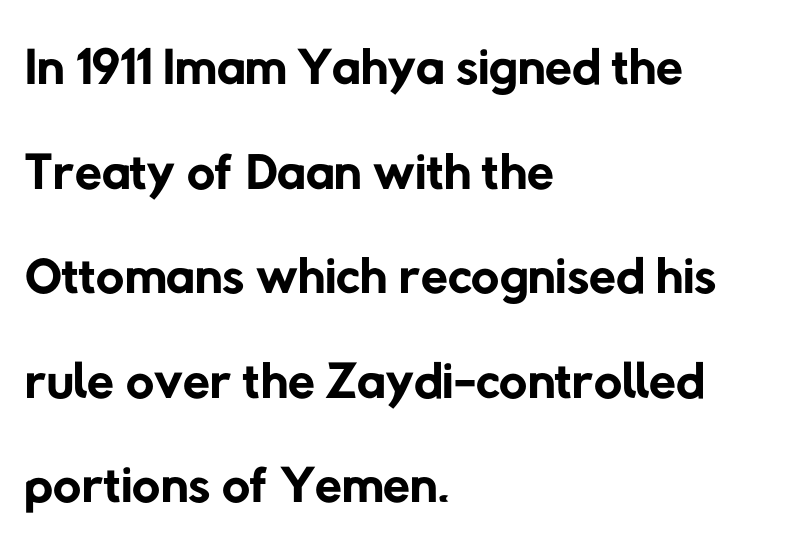
A typesetter would label this face a sans. Any mark beneath the type? The region is blank. Regarding leading, the lines here are spaced in the standard way. This sample is left-justified, so line endings fall wherever the words run out. A typesetter would call this zero additional tracking. The weight would be labelled regular, book, light, or lighter still.
